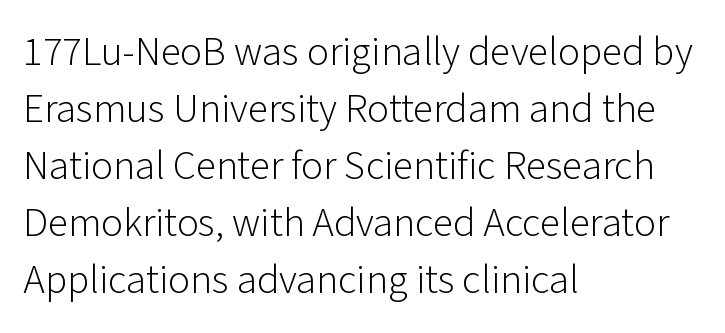
The image shows 41 px light sans-serif type, upright; set left-aligned, normal line spacing (1.39x), normal letter spacing, not underlined; low stroke contrast and a medium x-height.
